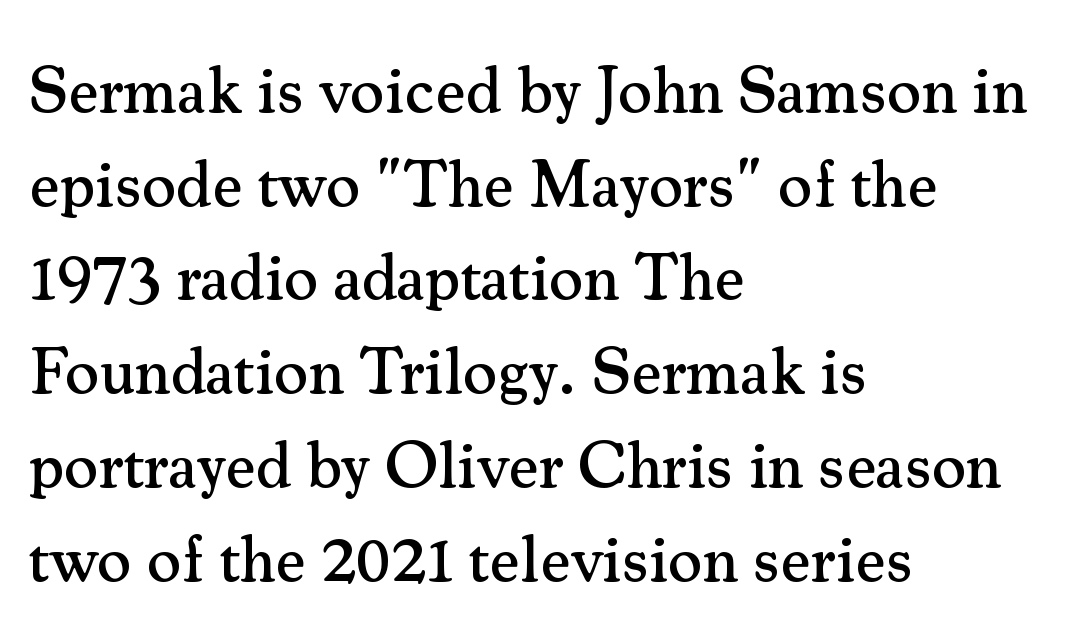
{"serif": "yes", "italic": "no", "width": "normal", "stroke_contrast": "medium", "x_height": "small", "monospaced": "no", "underline": "no", "align": "left", "line_spacing": "normal", "line_spacing_ratio": 1.42, "letter_spacing": "normal", "letter_spacing_em": 0.0, "glyph_px": 66}
